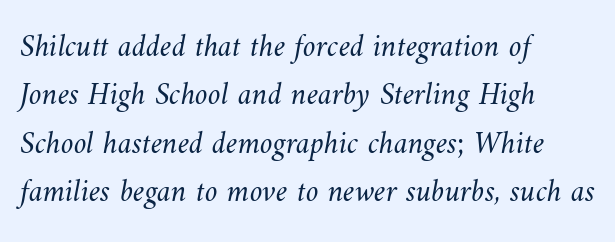
Q: Is the text bold? A: No.
Q: Is the text underlined? A: No.
Q: How is the paragraph aligned? A: Left-aligned.
Q: Is the spacing between letters normal or unusually wide? A: Normal.
Q: Is the spacing between lines tight, normal or loose? A: Normal.
Q: Width (condensed, normal, or wide)? A: Normal.
Q: Stroke contrast? A: Medium.
Q: x-height? A: Small.
Q: Monospaced? A: No.
